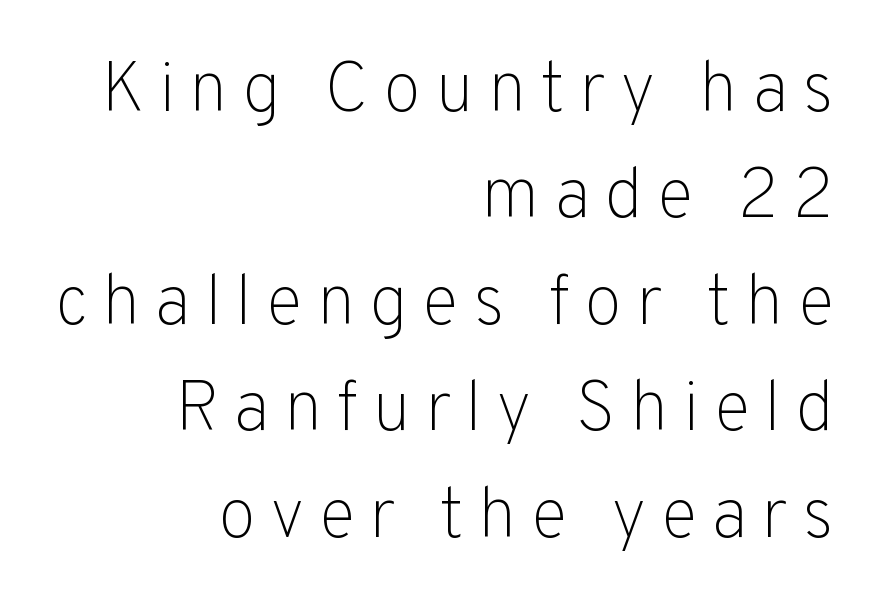
Observe the absence of serifs on each vertical stroke in this sample. Each stroke keeps to a modest, everyday thickness or less. Every row of glyphs terminates at an identical x-position on the right. How would I describe the line gaps? Plain and ordinary. Anything drawn beneath the words? Only blank space.
